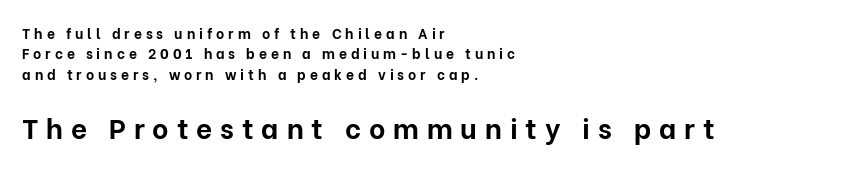
The image shows 28 px bold sans-serif type, upright; set left-aligned, normal line spacing (1.45x), unusually wide letter spacing (+0.28 em), not underlined; the second (bottom) block is 2.0x larger; low stroke contrast and a medium x-height.
